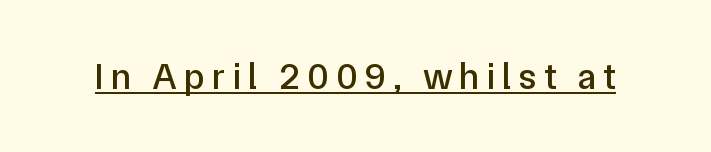
A roman cut, with each character standing at attention. This sample has the flowing, uneven cadence of proportional lettering. Unlike a traditional serif, this face leaves its strokes unadorned. Somebody hit Ctrl+U on this one — the words are underlined.
